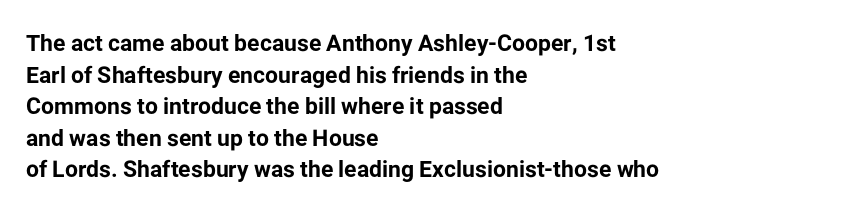
The image shows 23 px bold type, upright; set left-aligned, normal line spacing (1.37x), normal letter spacing, not underlined.
